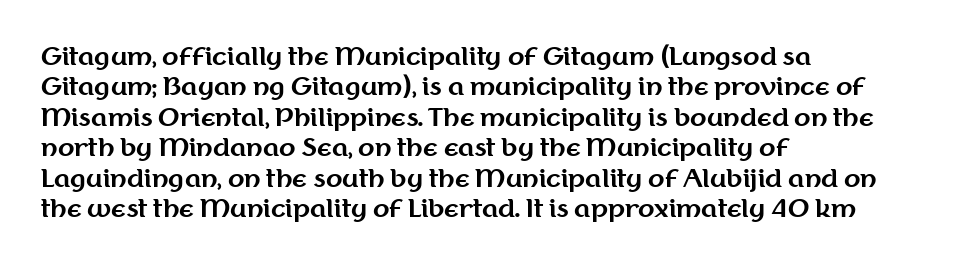
The image shows 24 px bold type, upright; set left-aligned, normal line spacing (1.27x), normal letter spacing, not underlined.
